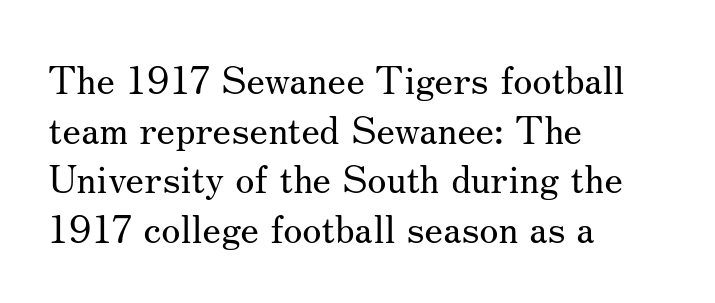
{"serif": "yes", "italic": "no", "bold": "no", "weight": "regular", "width": "normal", "stroke_contrast": "medium", "x_height": "small", "monospaced": "no", "underline": "no", "align": "left", "line_spacing": "normal", "line_spacing_ratio": 1.27, "letter_spacing": "normal", "letter_spacing_em": 0.0, "glyph_px": 39}
